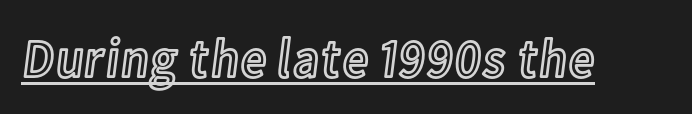
{"width": "condensed", "x_height": "medium", "monospaced": "no", "underline": "yes", "letter_spacing": "normal", "letter_spacing_em": 0.0, "glyph_px": 56}
